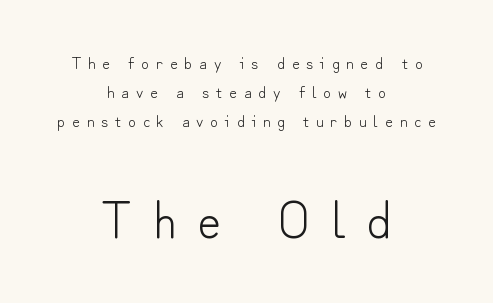
Nothing sits at the stroke ends, so this counts as sans-serif. The strokes are not fattened; the text isn't bold. Horizontally, the lines are justified to the midpoint only. The leading is moderate, giving the passage an even texture. There is plenty of visible air inserted between adjacent glyphs. Each letter keeps its own natural width here, so spacing adapts to shape.
